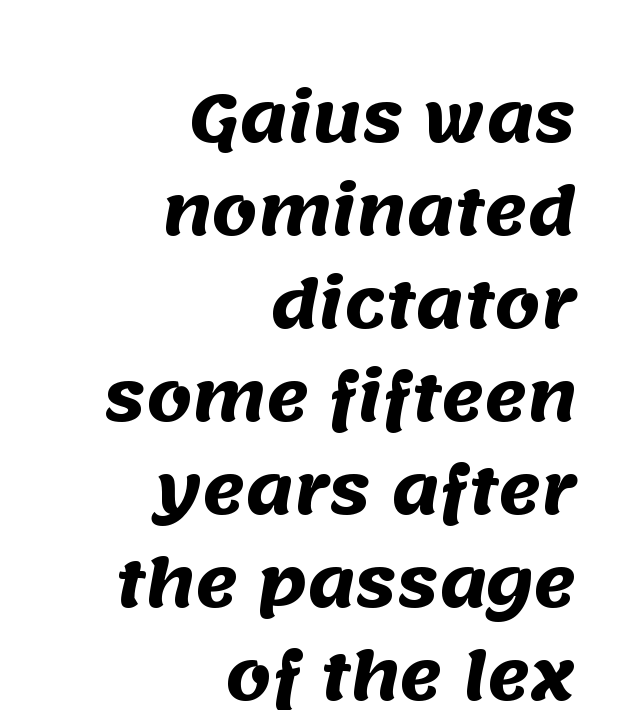
{"serif": "no", "bold": "yes", "weight": "heavy", "width": "normal", "stroke_contrast": "medium", "x_height": "large", "monospaced": "no", "underline": "no", "align": "right", "line_spacing": "normal", "line_spacing_ratio": 1.43, "letter_spacing": "normal", "letter_spacing_em": 0.0, "glyph_px": 65}
